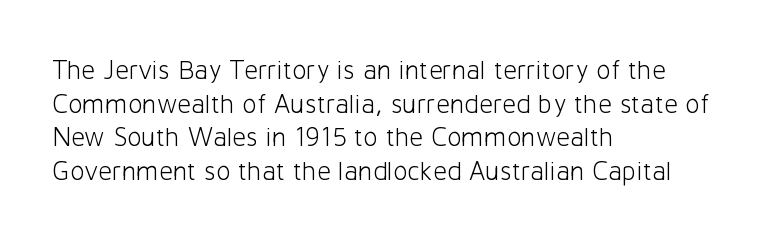
Whoever set this chose a conventional vertical rhythm. Each stroke keeps to a modest, everyday thickness or less. Is there any slant? The stems are plumb. Any mark beneath the type? The region is blank. Horizontal alignment here is leftward, the default for most running prose.
